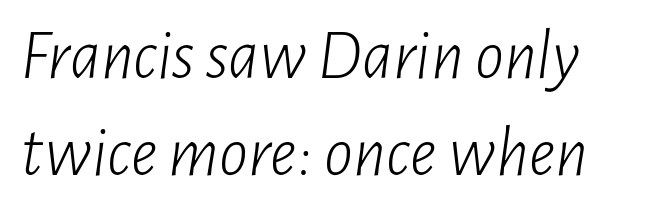
Q: Is the text bold? A: No.
Q: Is the text italic (slanted)? A: Yes, it leans right by about 7 degrees.
Q: Is the text underlined? A: No.
Q: How is the paragraph aligned? A: Left-aligned.
Q: Is the spacing between letters normal or unusually wide? A: Normal.
Q: Is the spacing between lines tight, normal or loose? A: Normal.
Q: Width (condensed, normal, or wide)? A: Condensed.
Q: Stroke contrast? A: Low.
Q: x-height? A: Medium.
Q: Monospaced? A: No.
